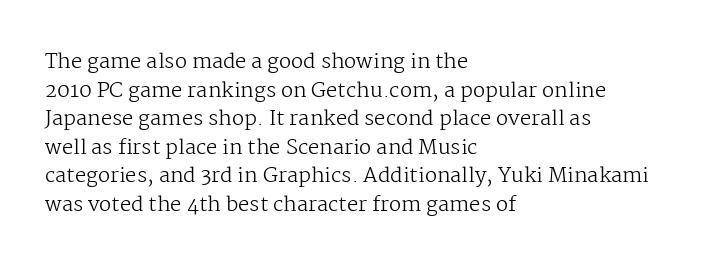
Honestly, the letter spacing is just normal — you wouldn't notice it. Every row of glyphs begins at an identical x-position on the left. The lettering holds an erect, upright posture throughout. A typesetter would call this leading conventional body-copy spacing.
